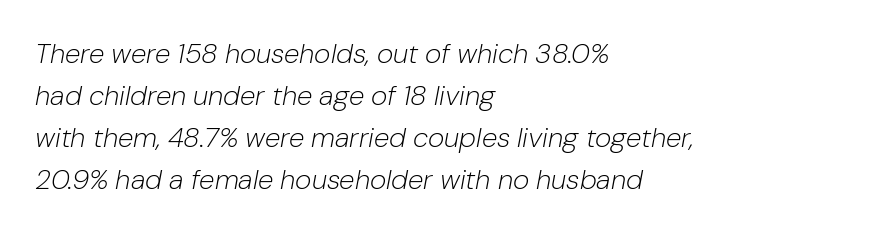
{"italic": "yes", "lean": "right", "slant_degrees": 10, "bold": "no", "weight": "light", "width": "normal", "stroke_contrast": "low", "x_height": "medium", "monospaced": "no", "underline": "no", "align": "left", "line_spacing": "normal", "line_spacing_ratio": 1.5, "letter_spacing": "normal", "letter_spacing_em": 0.0, "glyph_px": 28}
